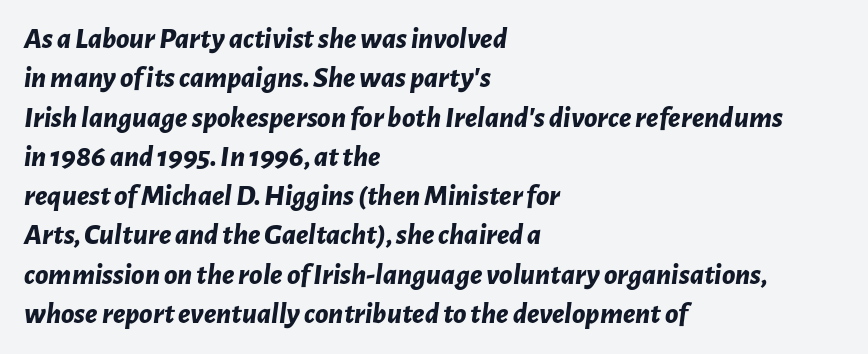
{"italic": "yes", "lean": "right", "slant_degrees": 7, "bold": "yes", "weight": "bold", "width": "normal", "stroke_contrast": "low", "x_height": "medium", "monospaced": "no", "underline": "no", "align": "left", "line_spacing": "normal", "line_spacing_ratio": 1.31, "letter_spacing": "normal", "letter_spacing_em": 0.0, "glyph_px": 30}
